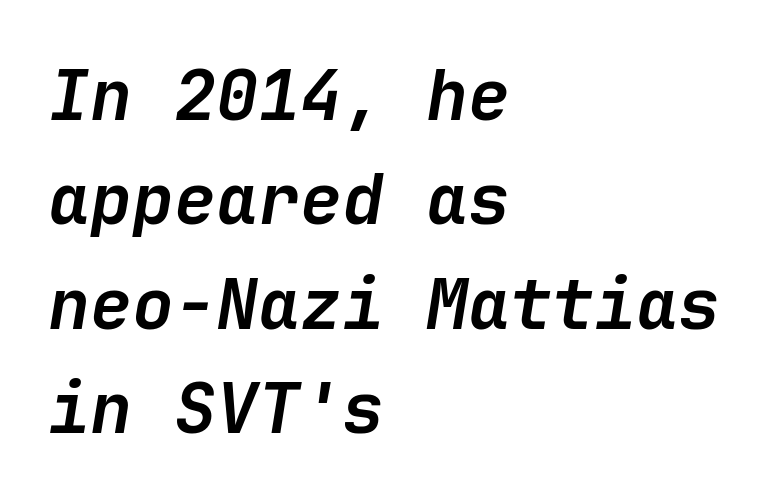
{"italic": "yes", "lean": "right", "slant_degrees": 9, "bold": "yes", "weight": "semibold", "width": "normal", "stroke_contrast": "low", "x_height": "medium", "underline": "no", "align": "left", "line_spacing": "normal", "line_spacing_ratio": 1.49, "letter_spacing": "normal", "letter_spacing_em": 0.0, "glyph_px": 70}
